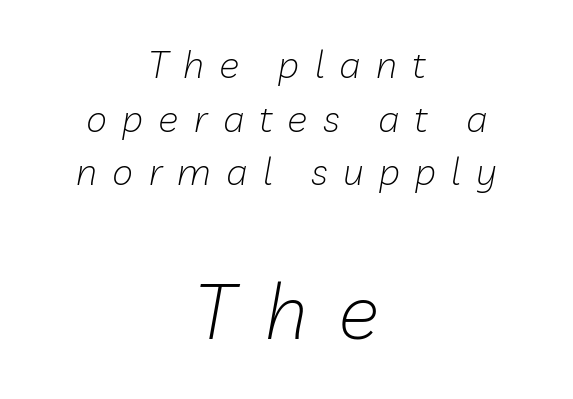
Q: Is the text bold? A: No.
Q: Is the text italic (slanted)? A: Yes, it leans right by about 10 degrees.
Q: Is the text underlined? A: No.
Q: How is the paragraph aligned? A: Centered.
Q: Is the spacing between letters normal or unusually wide? A: Unusually wide.
Q: Is the spacing between lines tight, normal or loose? A: Normal.
Q: Which block of text is set in a larger size, the first (top) or the second (bottom)? A: The second (bottom) one.
Q: Width (condensed, normal, or wide)? A: Normal.
Q: Stroke contrast? A: Low.
Q: x-height? A: Medium.
Q: Monospaced? A: No.
